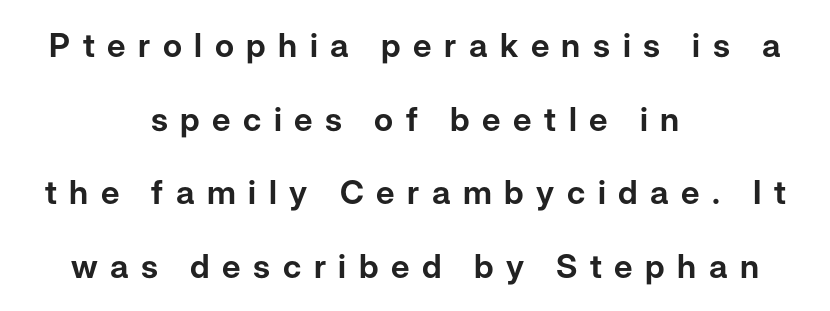
Centered paragraph, ragged on both sides. This is roman type, the default non-slanted kind. Successive baselines arrive slowly, with a big drop between each. Display-style spreading of the glyphs; the letterfit is very open. Note the varied advance widths — an 'i' is clearly narrower than an 'm'.
